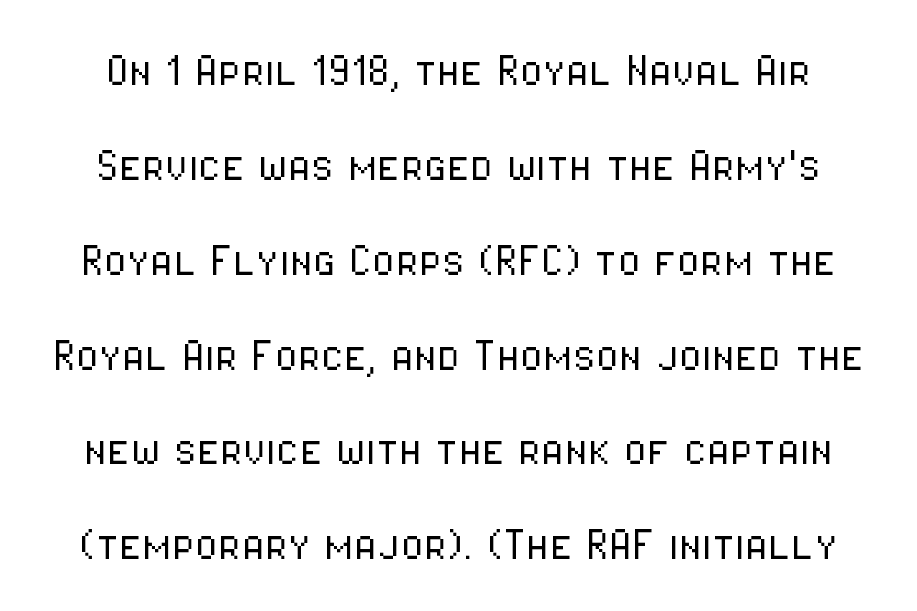
The image shows 53 px light, condensed sans-serif type, upright; set line spacing 1.79x, normal letter spacing, not underlined; low stroke contrast and a medium x-height.
